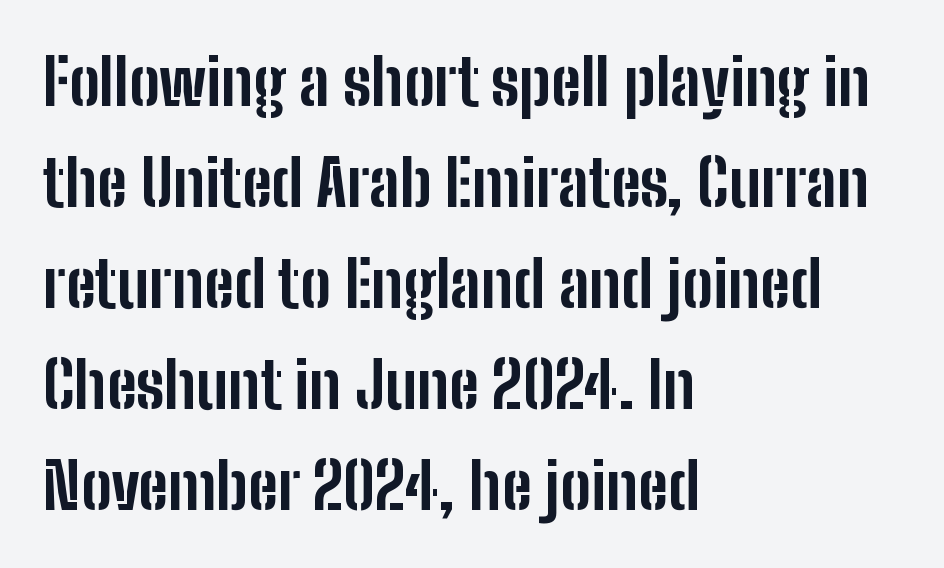
The area under the type is left untouched. Weight check: bold — yes, fully. Caption: multi-line text, flush left, ragged right. The designer left line spacing at the default. These lines are rendered in a variable-pitch font. Posture: vertical.
